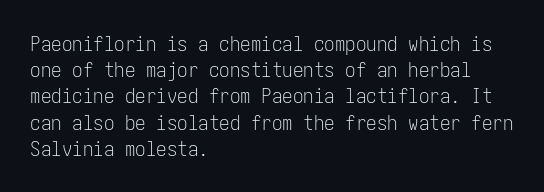
The image shows 21 px text type, upright; set left-aligned, normal line spacing (1.25x), normal letter spacing, not underlined.
